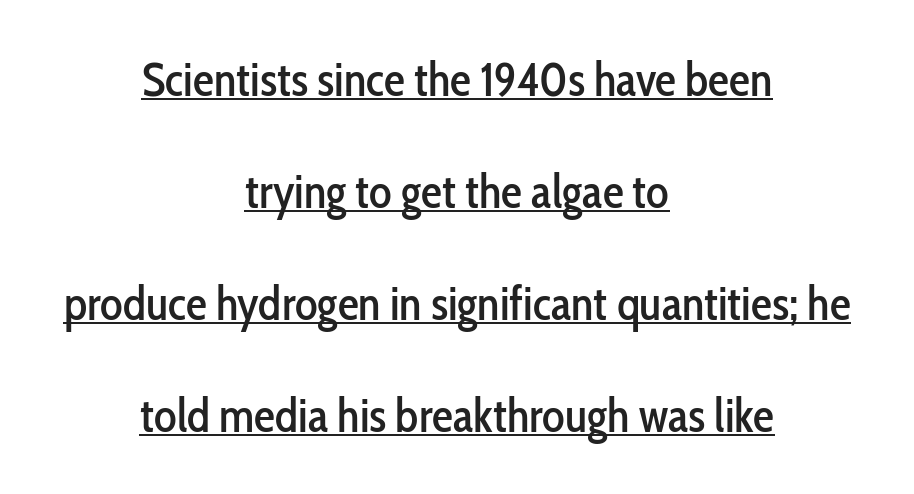
The image shows 47 px condensed sans-serif type, upright; set centered, loose line spacing (2.38x), normal letter spacing, underlined; low stroke contrast and a medium x-height.
